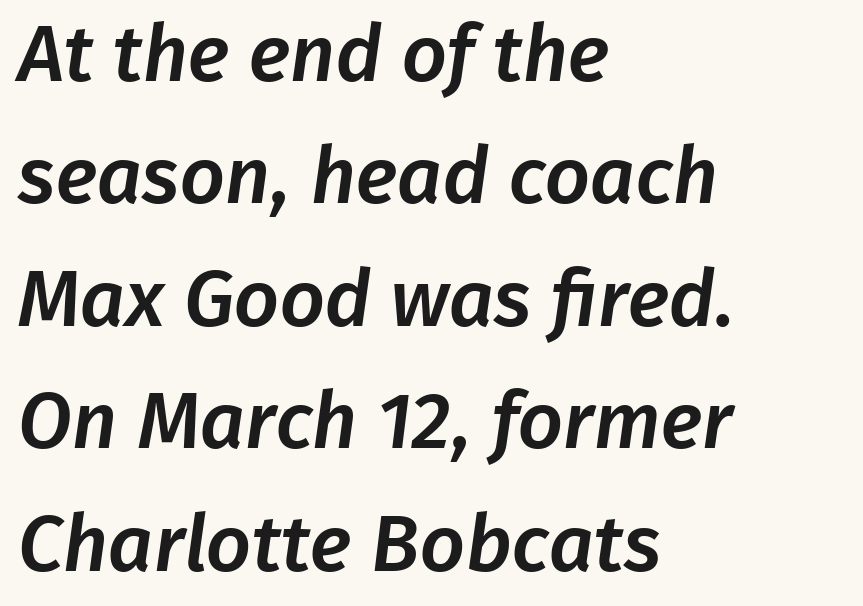
Does the copy run flush right? No — it runs flush left. The baseline area is clear. The line texture is even and compact thanks to regular tracking. The letters carry no serifs — their stems end cleanly without finishing strokes.
